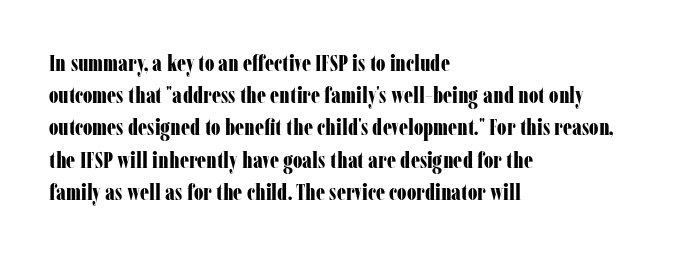
The image shows 23 px bold type, upright; set left-aligned, normal line spacing (1.4x), normal letter spacing, not underlined.
